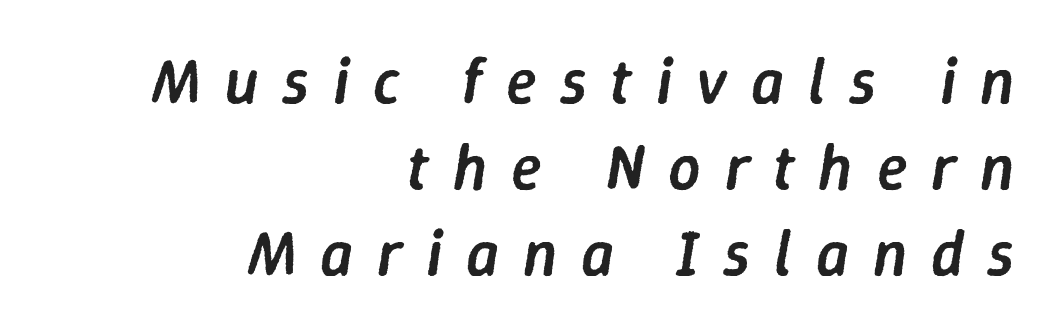
Teacher's note: observe the even right margin — that is flush-right alignment. You could not count columns in this text — the font is proportionally spaced. A typesetter would call this heavily tracked-out type. A normal amount of white space separates one row of letters from the next. The glyphs have the mass of a demibold cut, below bold.
